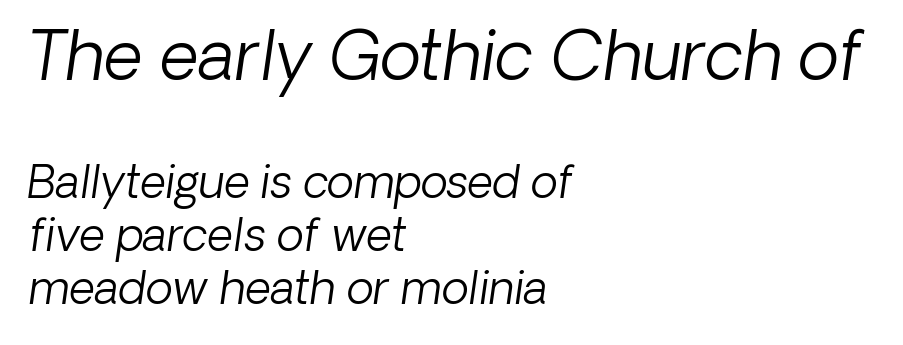
{"serif": "no", "bold": "no", "weight": "light", "width": "normal", "stroke_contrast": "low", "x_height": "medium", "monospaced": "no", "underline": "no", "align": "left", "line_spacing_ratio": 1.18, "letter_spacing": "normal", "letter_spacing_em": 0.0, "larger_block": "first", "size_ratio": 1.51, "glyph_px": 68}
